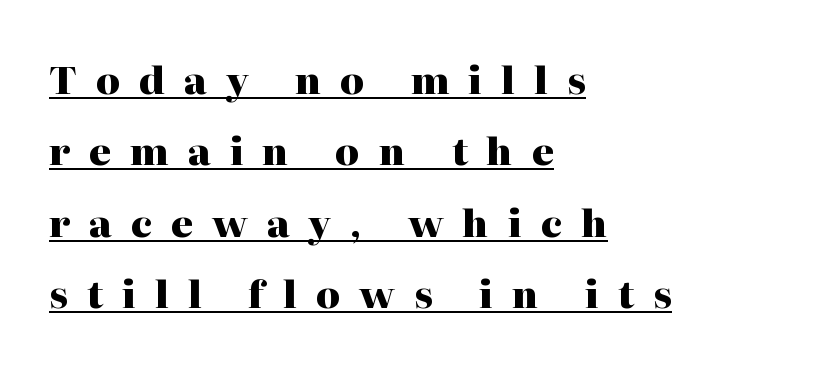
Emphasis by weight is at full strength: bold. This is underlined copy, the kind a proofreader might mark for attention. Ascenders rise straight up at ninety degrees. The letters advance in unequal steps, a hallmark of proportional type. Notice how the passage keeps a crisp vertical edge on the left only. Spacing between characters has been opened up far beyond the box default.
